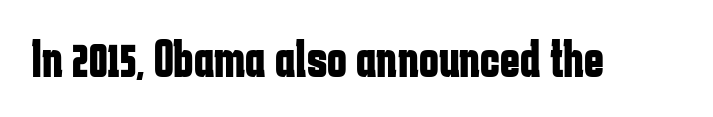
A sans-serif font was chosen for this passage. The face used here is proportionally spaced, like ordinary book or web type. The baseline area is clear. The sample has been set heavy, in full bold.
